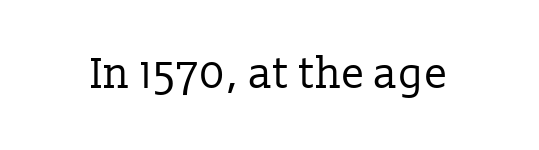
Unlike italic type, these characters show no tilt at all. Beneath every word, the page is bare. Proportional: the letters do not fall into vertical columns. The type family on display is of the serif kind. Stems and bowls with no extra thickness — not bold. Each word holds together tightly as a unit, with standard inter-letter gaps.
